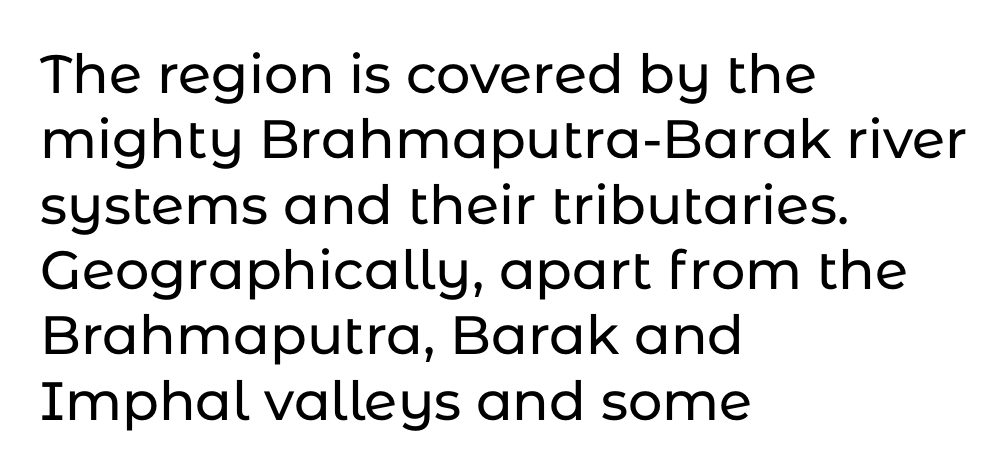
Q: Is the text italic (slanted)? A: No, it is upright.
Q: Is the typeface a serif or a sans-serif typeface? A: Sans-serif.
Q: Is the text underlined? A: No.
Q: How is the paragraph aligned? A: Left-aligned.
Q: Is the spacing between letters normal or unusually wide? A: Normal.
Q: Width (condensed, normal, or wide)? A: Normal.
Q: Stroke contrast? A: Low.
Q: x-height? A: Medium.
Q: Monospaced? A: No.
